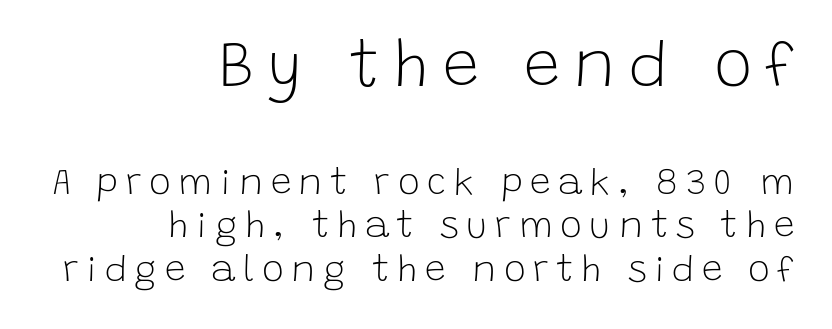
{"serif": "no", "italic": "no", "bold": "no", "weight": "light", "width": "normal", "stroke_contrast": "low", "x_height": "large", "monospaced": "no", "underline": "no", "align": "right", "line_spacing_ratio": 1.17, "letter_spacing": "wide", "letter_spacing_em": 0.2, "larger_block": "first", "size_ratio": 1.76, "glyph_px": 65}
